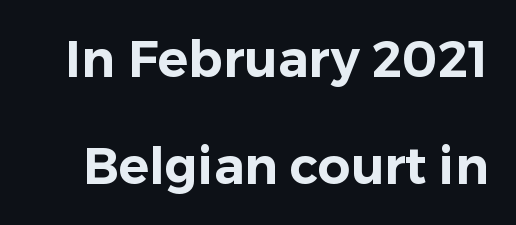
{"serif": "no", "italic": "no", "width": "normal", "stroke_contrast": "low", "x_height": "medium", "monospaced": "no", "underline": "no", "line_spacing": "loose", "line_spacing_ratio": 2.1, "letter_spacing": "normal", "letter_spacing_em": 0.0, "glyph_px": 51}
